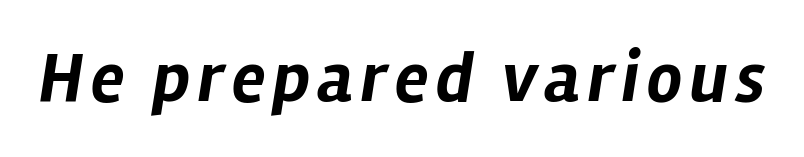
{"italic": "yes", "lean": "right", "slant_degrees": 12, "bold": "yes", "weight": "bold", "width": "normal", "stroke_contrast": "low", "x_height": "medium", "monospaced": "no", "underline": "no", "glyph_px": 70}
